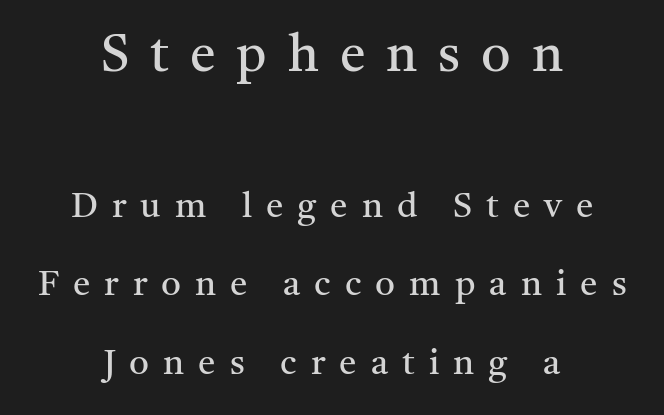
{"serif": "yes", "italic": "no", "bold": "no", "weight": "regular", "width": "normal", "stroke_contrast": "medium", "x_height": "medium", "monospaced": "no", "underline": "no", "align": "center", "line_spacing": "loose", "line_spacing_ratio": 2.25, "letter_spacing": "wide", "letter_spacing_em": 0.4, "larger_block": "first", "size_ratio": 1.49, "glyph_px": 52}
